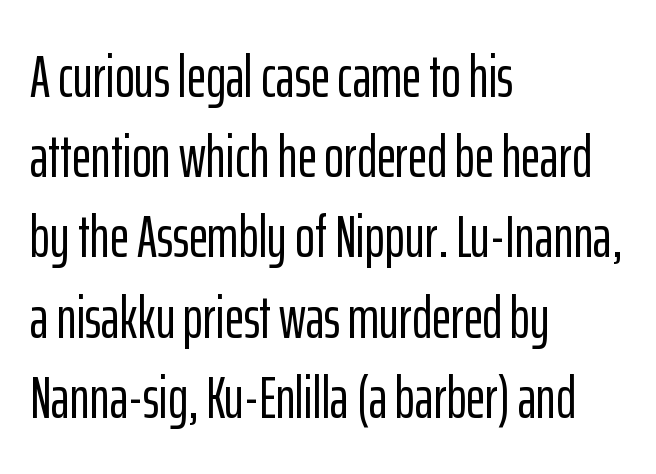
Each letter's strokes conclude bluntly, with no projecting serifs. Quick note: not italic, upright. Nobody touched the tracking dial on this one. The passage shown is typed in a proportional face where columns would drift.
